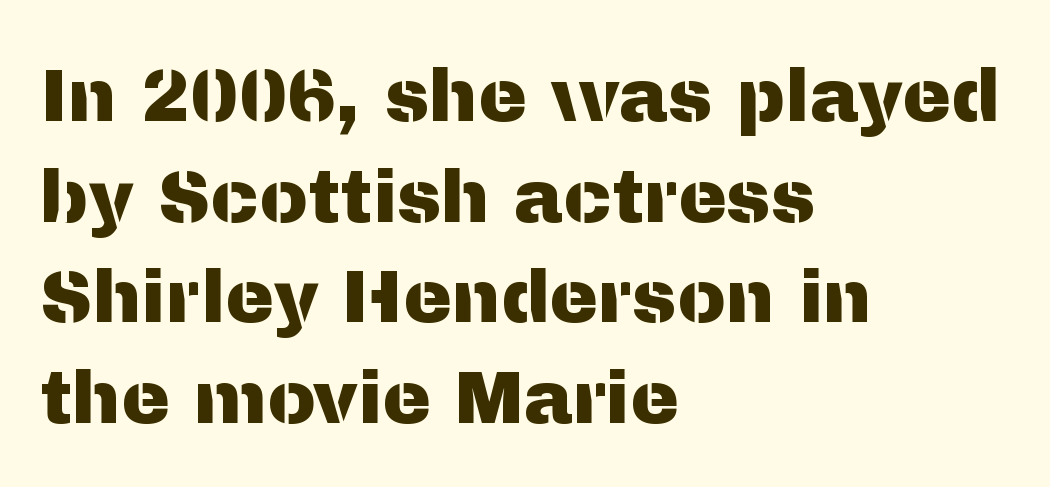
Teacher's note: observe the even left margin — that is flush-left alignment. Horizontal bands of white between lines are of average thickness. Think of a printed novel: that variable character pitch is what you see here. The type sits square on the baseline with zero lean. Has an underline been added? It has not.
